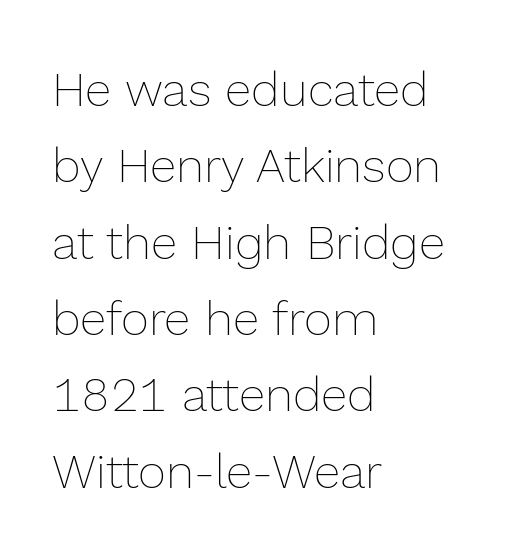
The horizontal fit of the characters is conventional and even. One-word summary of the alignment: left. In terms of leading, this rendering sits right in the middle. Note the varied advance widths — an 'i' is clearly narrower than an 'm'.
